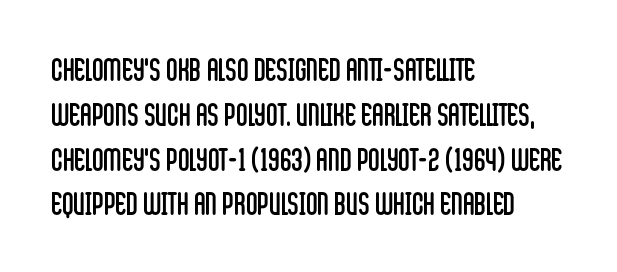
{"serif": "no", "italic": "no", "bold": "no", "weight": "regular", "width": "condensed", "stroke_contrast": "low", "x_height": "large", "monospaced": "no", "underline": "no", "align": "left", "line_spacing": "normal", "line_spacing_ratio": 1.4, "letter_spacing": "normal", "letter_spacing_em": 0.0, "glyph_px": 32}
